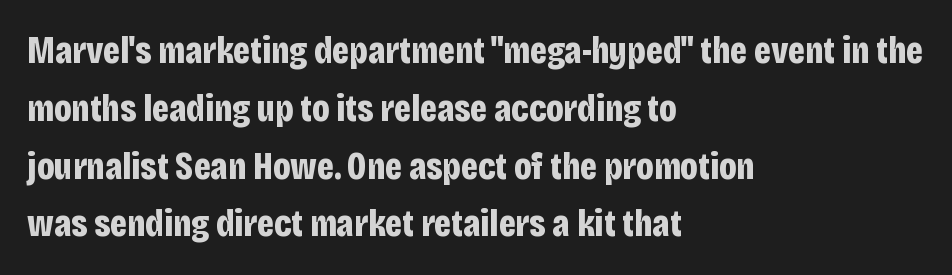
{"serif": "no", "italic": "no", "bold": "yes", "weight": "bold", "width": "condensed", "stroke_contrast": "low", "x_height": "large", "monospaced": "no", "underline": "no", "align": "left", "line_spacing": "normal", "line_spacing_ratio": 1.52, "letter_spacing": "normal", "letter_spacing_em": 0.0, "glyph_px": 38}
